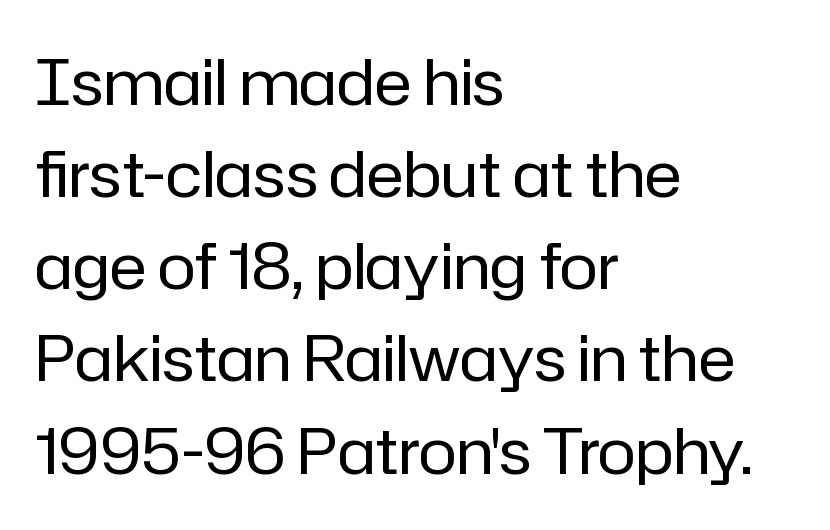
The compositor pushed each line to the left boundary. The horizontal fit of the characters is conventional and even. If you drew a line through each stem, it would be perfectly vertical. A typesetter would label this face a sans. Students, observe: this is what conventionally led text looks like.
